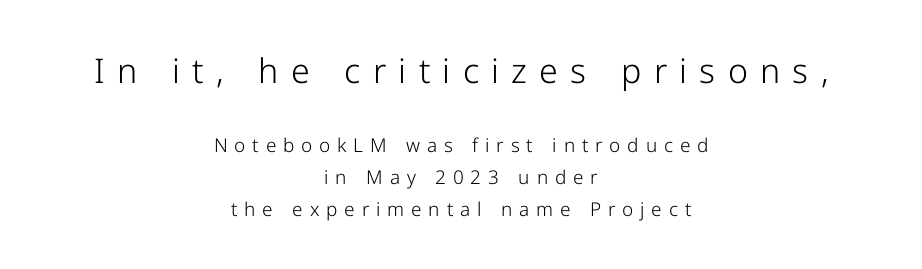
Layout note: lines centered. Note the varied advance widths — an 'i' is clearly narrower than an 'm'. Any mark beneath the type? The region is blank. Look at the tracking — it's clearly loosened, letters drifting apart. The text was rendered using a sans face with plain stroke endings.
